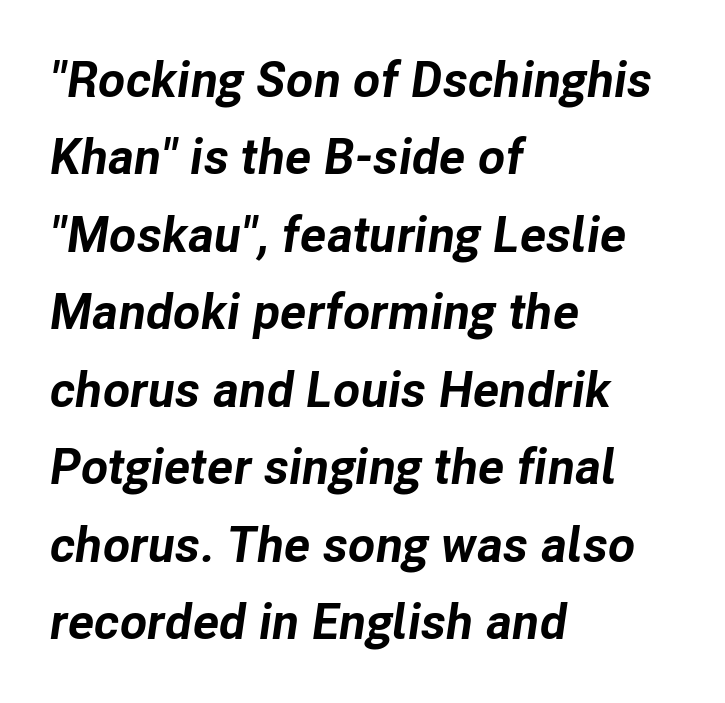
{"italic": "yes", "lean": "right", "slant_degrees": 8, "bold": "yes", "weight": "bold", "width": "normal", "stroke_contrast": "low", "x_height": "medium", "monospaced": "no", "underline": "no", "align": "left", "line_spacing": "normal", "line_spacing_ratio": 1.55, "letter_spacing": "normal", "letter_spacing_em": 0.0, "glyph_px": 50}
